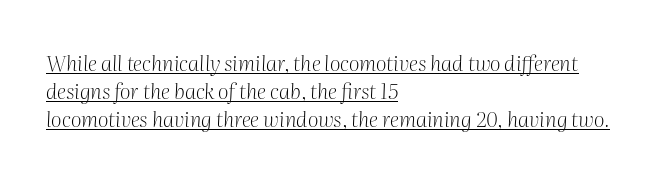
The image shows 21 px text type, italic (leaning right); set left-aligned, normal line spacing (1.34x), normal letter spacing, underlined.
